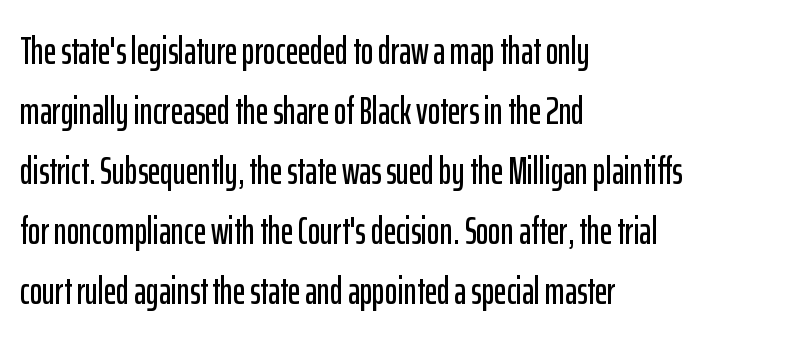
{"serif": "no", "italic": "no", "width": "condensed", "stroke_contrast": "low", "x_height": "medium", "monospaced": "no", "underline": "no", "align": "left", "line_spacing": "normal", "line_spacing_ratio": 1.58, "letter_spacing": "normal", "letter_spacing_em": 0.0, "glyph_px": 38}
